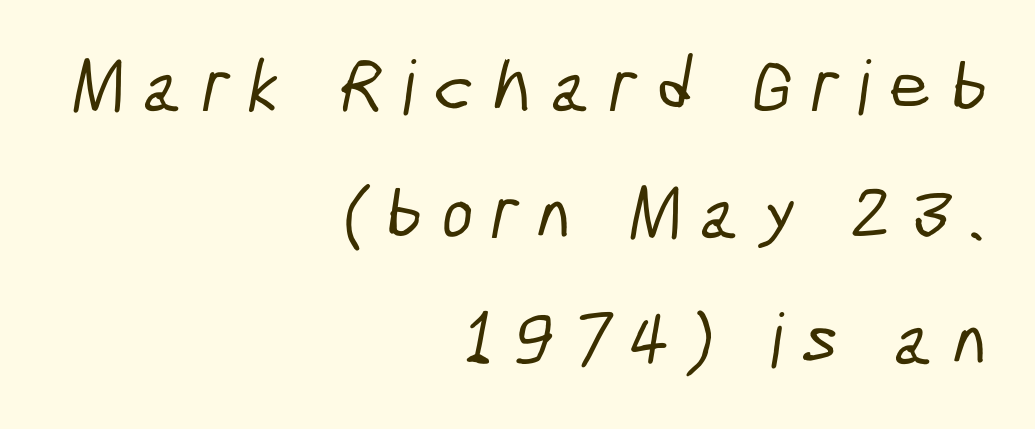
The text was rendered using a sans face with plain stroke endings. Character widths vary here, with narrow letters taking less room than wide ones. Has an underline been added? It has not. You could only call the tracking loose — the letters float apart. In CSS terms this would be text-align: right. Does the leading feel generous? No, just average.
